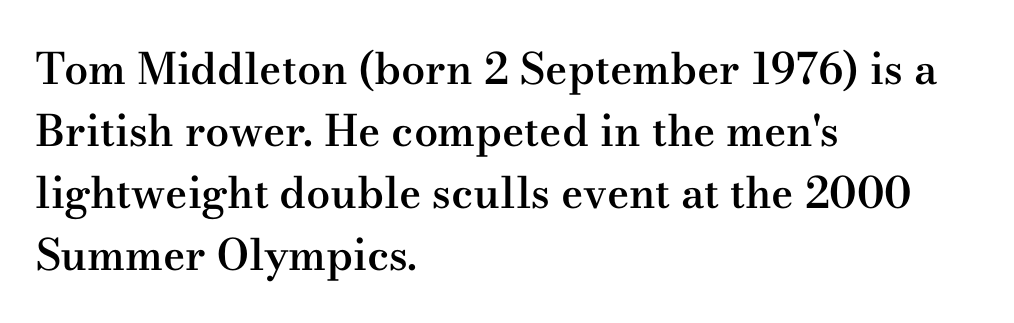
A bit beefed up — I'd call it semibold rather than bold. Ordinary non-slanted type is in use. Regarding serifs, this sample has them. One glance says typical: line gaps are just what's usual.
